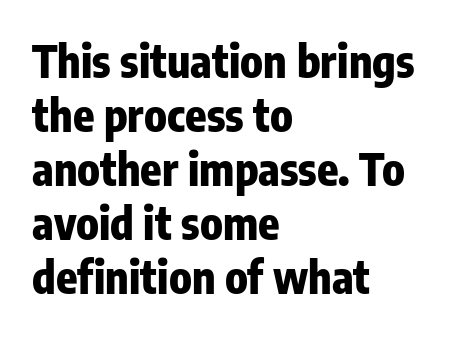
Ascenders rise straight up at ninety degrees. Think of a printed novel: that variable character pitch is what you see here. Weight check: bold — yes, fully. I'd call this a sans setting — the letters go barefoot.
